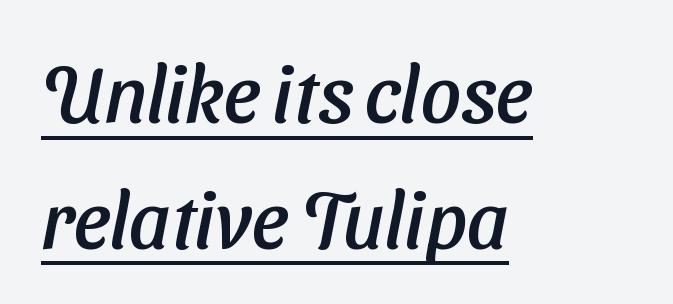
If you drew a ruler down the left edge, every line would touch it. This rendering leaves character spacing at its baseline value. You could not count columns in this text — the font is proportionally spaced. This is sans-serif lettering, the kind often seen on screens and signage.
